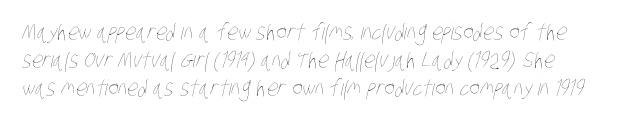
{"bold": "no", "underline": "no", "line_spacing": "normal", "line_spacing_ratio": 1.27, "letter_spacing": "normal", "letter_spacing_em": 0.0, "glyph_px": 22}
